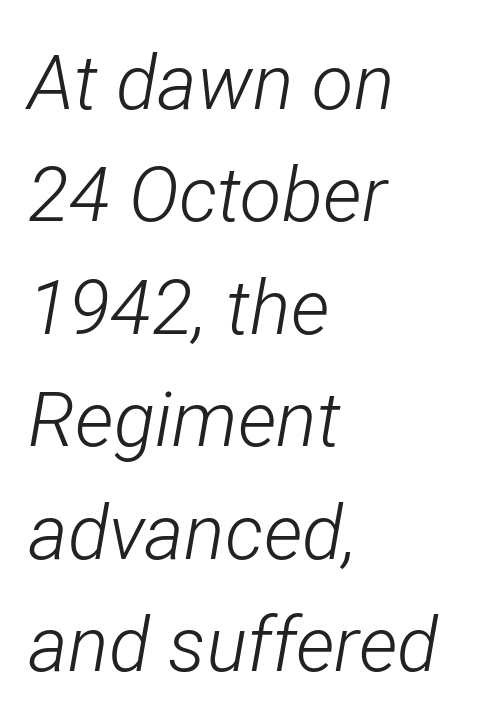
The image shows 76 px light, condensed type, italic (leaning right); set left-aligned, normal line spacing (1.48x), normal letter spacing, not underlined; low stroke contrast and a medium x-height.
